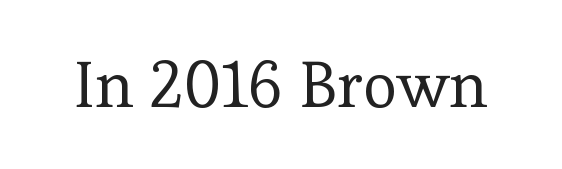
{"serif": "yes", "italic": "no", "bold": "no", "weight": "regular", "width": "normal", "stroke_contrast": "low", "x_height": "medium", "monospaced": "no", "underline": "no", "letter_spacing": "normal", "letter_spacing_em": 0.0, "glyph_px": 65}
